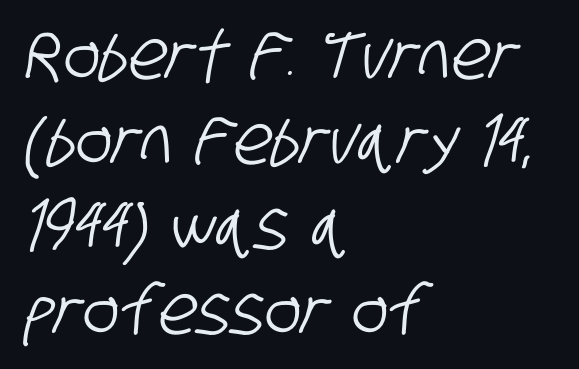
Q: Is the typeface a serif or a sans-serif typeface? A: Sans-serif.
Q: Is the text underlined? A: No.
Q: How is the paragraph aligned? A: Left-aligned.
Q: Is the spacing between letters normal or unusually wide? A: Normal.
Q: Width (condensed, normal, or wide)? A: Condensed.
Q: Stroke contrast? A: Low.
Q: x-height? A: Large.
Q: Monospaced? A: No.
